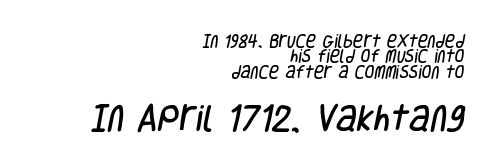
{"serif": "no", "width": "condensed", "stroke_contrast": "low", "x_height": "large", "monospaced": "no", "underline": "no", "align": "right", "line_spacing": "tight", "line_spacing_ratio": 1.1, "letter_spacing": "normal", "letter_spacing_em": 0.0, "larger_block": "second", "size_ratio": 2.07, "glyph_px": 29}
